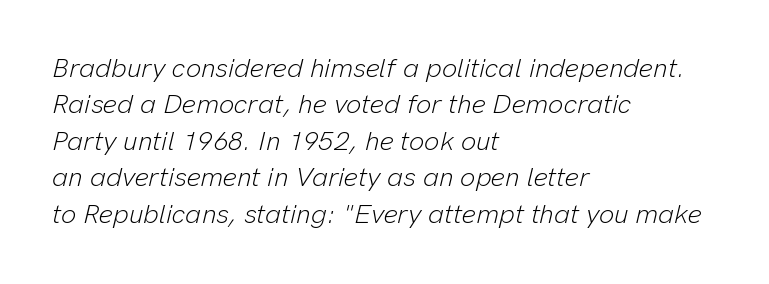
{"italic": "yes", "lean": "right", "slant_degrees": 13, "bold": "no", "underline": "no", "align": "left", "line_spacing": "normal", "line_spacing_ratio": 1.35, "letter_spacing": "normal", "letter_spacing_em": 0.0, "glyph_px": 27}
